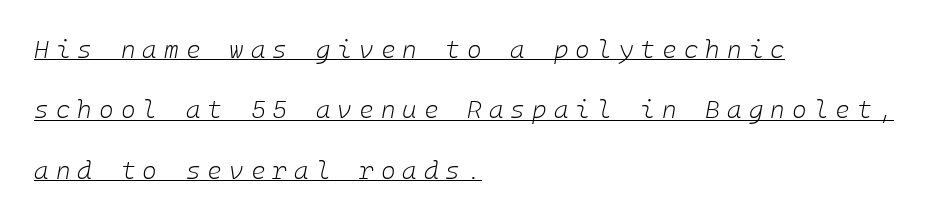
Q: Is the text bold? A: No.
Q: Is the text italic (slanted)? A: Yes, it leans right by about 10 degrees.
Q: Is the text underlined? A: Yes.
Q: How is the paragraph aligned? A: Left-aligned.
Q: Is the spacing between letters normal or unusually wide? A: Unusually wide.
Q: Is the spacing between lines tight, normal or loose? A: Loose.
